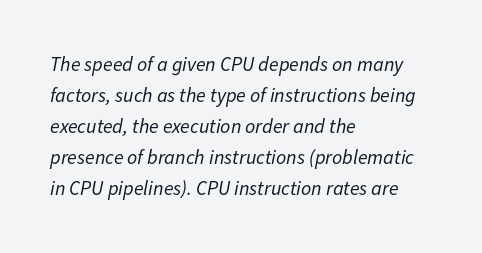
The image shows 20 px text type, italic (leaning right); set left-aligned, normal line spacing (1.55x), normal letter spacing, not underlined.
